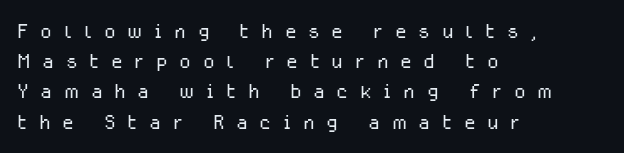
The image shows 27 px text type, upright; set left-aligned, tight line spacing (1.12x), unusually wide letter spacing (+0.43 em), not underlined.
